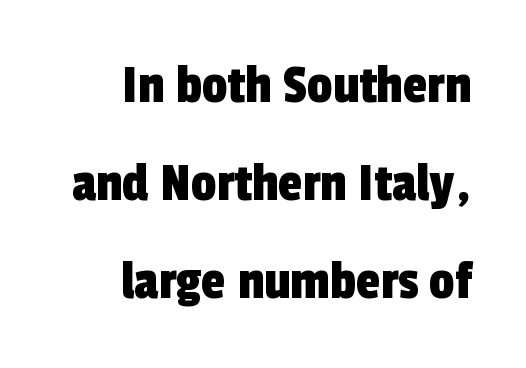
A bare baseline throughout the passage. The rendering anchors every line to the right-hand side. These lines are rendered in a variable-pitch font. Does extra space separate the letters? No, they use regular spacing.
